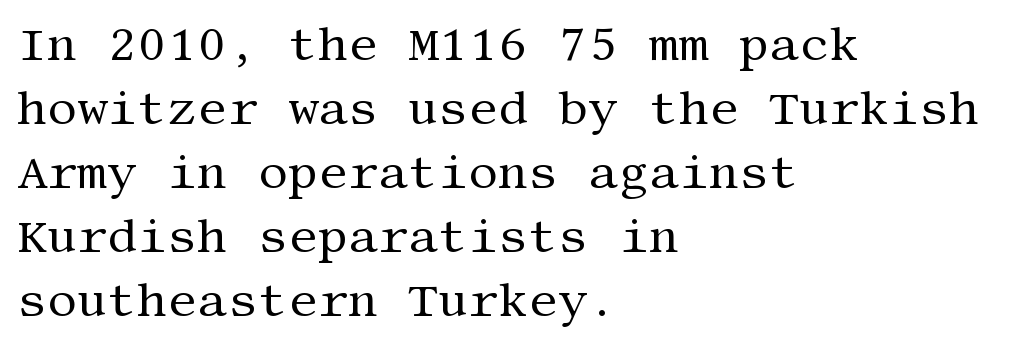
The image shows 47 px regular-weight serif type, upright; set left-aligned, normal line spacing (1.36x), normal letter spacing, not underlined; medium stroke contrast and a large x-height.
